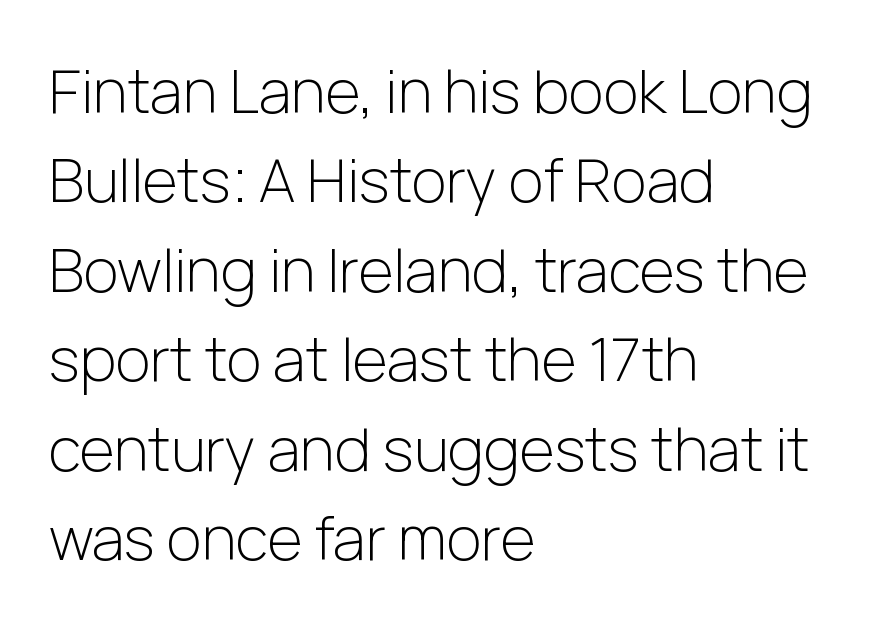
The image shows 60 px light sans-serif type, upright; set left-aligned, normal line spacing (1.49x), normal letter spacing, not underlined; low stroke contrast and a medium x-height.
